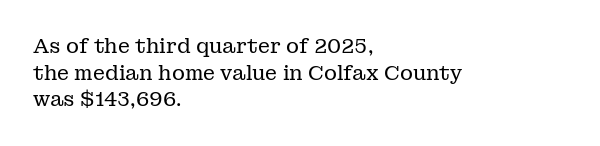
{"italic": "no", "bold": "no", "underline": "no", "align": "left", "line_spacing": "normal", "line_spacing_ratio": 1.33, "letter_spacing": "normal", "letter_spacing_em": 0.0, "glyph_px": 20}
